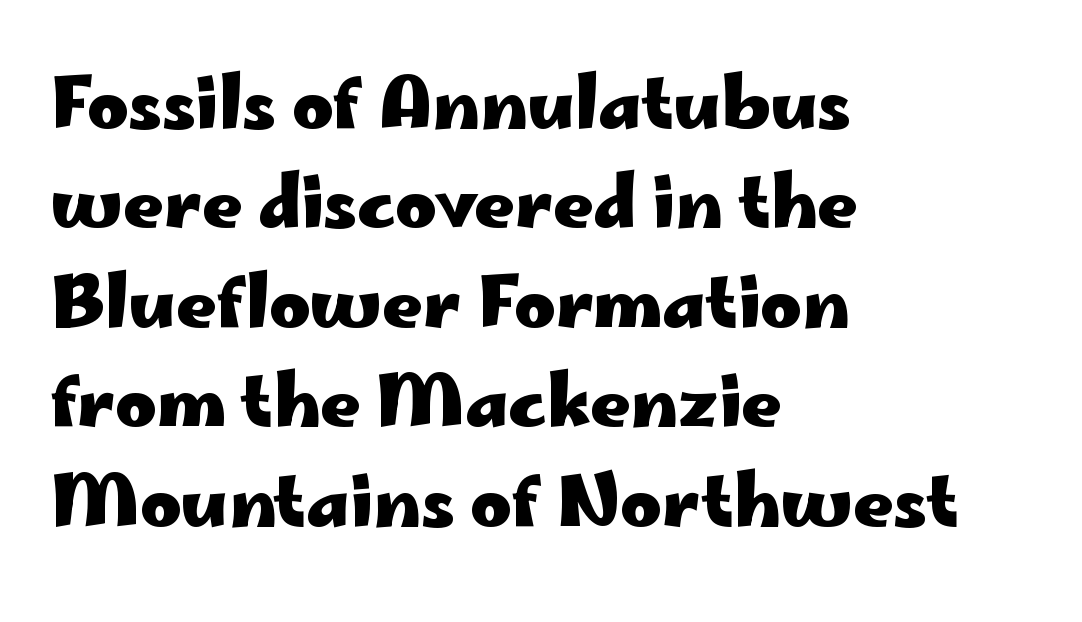
How are the letters spaced? Ordinarily, with no added tracking. Stroke terminals: plain, sans-serif. Bare-footed words on every line. Reading down the block, your eye returns to a fixed left position each line.
